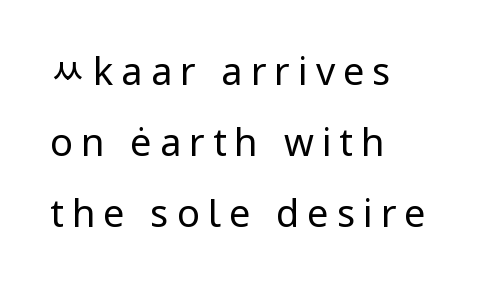
{"serif": "no", "italic": "no", "bold": "no", "weight": "regular", "width": "normal", "stroke_contrast": "low", "x_height": "medium", "monospaced": "no", "underline": "no", "align": "left", "line_spacing_ratio": 1.87, "letter_spacing": "wide", "letter_spacing_em": 0.21, "glyph_px": 38}
